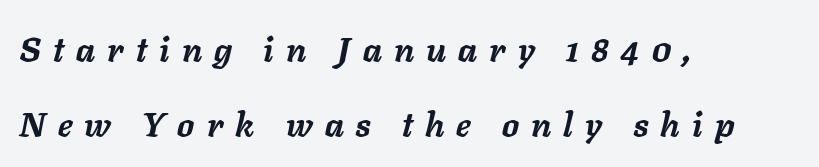
The image shows 34 px semibold type, italic (leaning right); set left-aligned, loose line spacing (2.2x), unusually wide letter spacing (+0.36 em), not underlined; low stroke contrast and a medium x-height.
